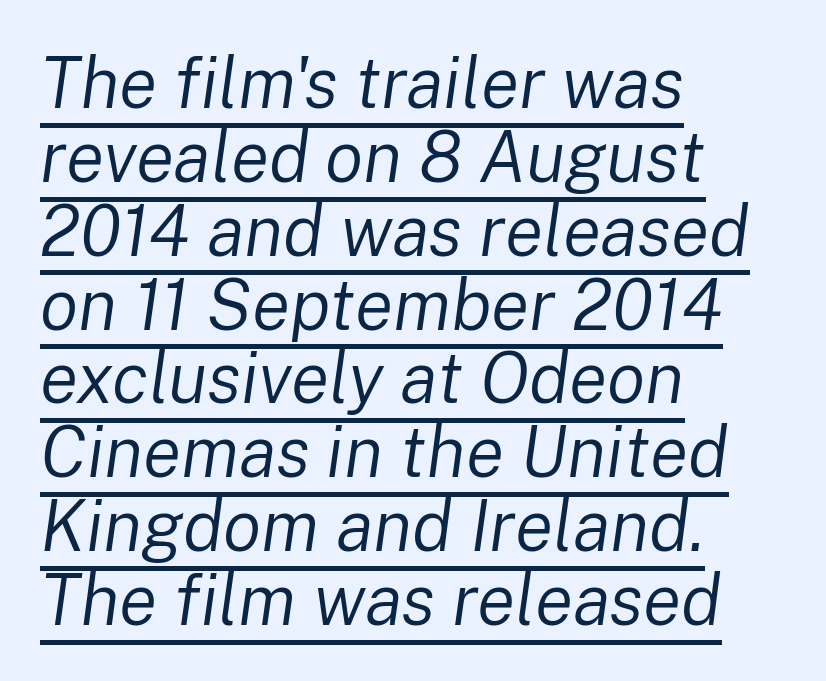
The passage shown leans; its letterforms are oblique. The passage shown is typed in a proportional face where columns would drift. Compared with typical paragraphs, the rows here are closer together. Somebody hit Ctrl+U on this one — the words are underlined. Short note: letters normally spaced.
